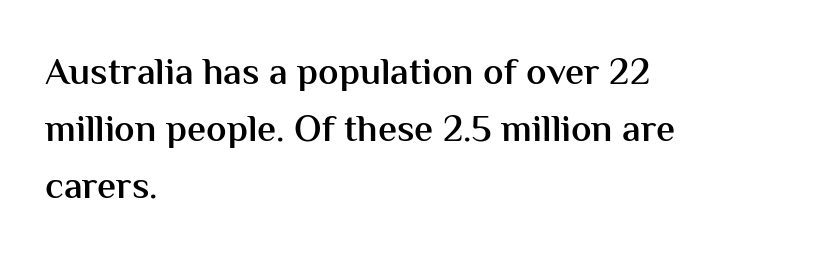
{"serif": "no", "italic": "no", "bold": "semi", "weight": "semibold", "width": "normal", "stroke_contrast": "medium", "x_height": "medium", "monospaced": "no", "underline": "no", "align": "left", "line_spacing": "normal", "line_spacing_ratio": 1.5, "letter_spacing": "normal", "letter_spacing_em": 0.0, "glyph_px": 38}
